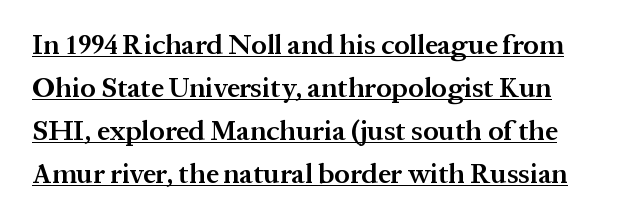
Look at the bottom of the vertical strokes: they flare into serifs here. This is underlined copy, the kind a proofreader might mark for attention. A semibold gives these letters moderate extra thickness, short of bold. Does extra space separate the letters? No, they use regular spacing. Each letter keeps its own natural width here, so spacing adapts to shape.
